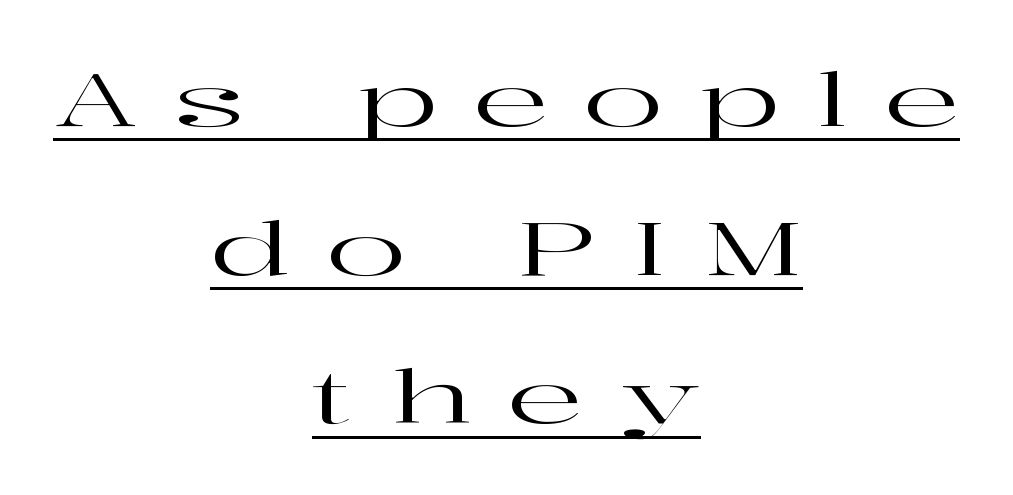
Q: Is the text italic (slanted)? A: No, it is upright.
Q: Is the typeface a serif or a sans-serif typeface? A: Serif.
Q: Is the text underlined? A: Yes.
Q: How is the paragraph aligned? A: Centered.
Q: Is the spacing between letters normal or unusually wide? A: Unusually wide.
Q: Is the spacing between lines tight, normal or loose? A: Loose.
Q: Width (condensed, normal, or wide)? A: Wide.
Q: Stroke contrast? A: High.
Q: x-height? A: Medium.
Q: Monospaced? A: No.
